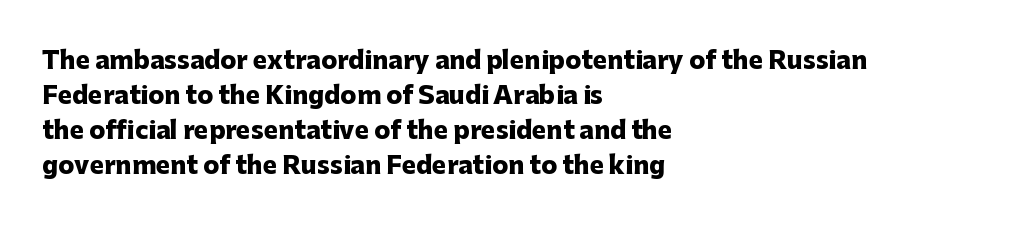
A classic flush-left, rag-right setting is used for this passage. The strokes are fattened all the way to bold. Plain, unruled lines of type. Tracking value appears to be zero — textbook default spacing.
